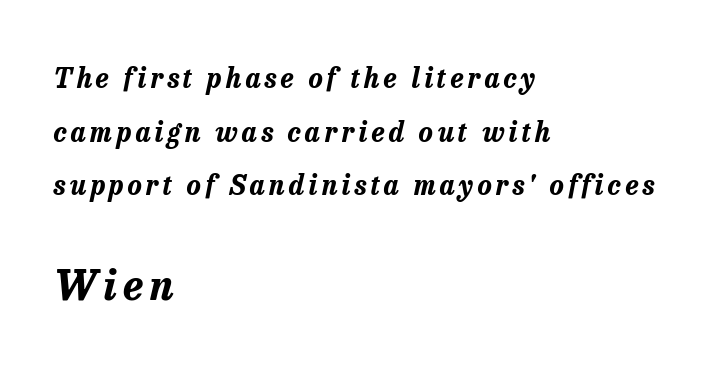
The designer gave the closing block more size than the opening block. The area under the type is left untouched. The block of text is sparse from top to bottom, with ample space between rows. This rendering uses left alignment, leaving the right contour irregular. The font's italic variant was chosen for this text. The passage shown is typed in a proportional face where columns would drift.
